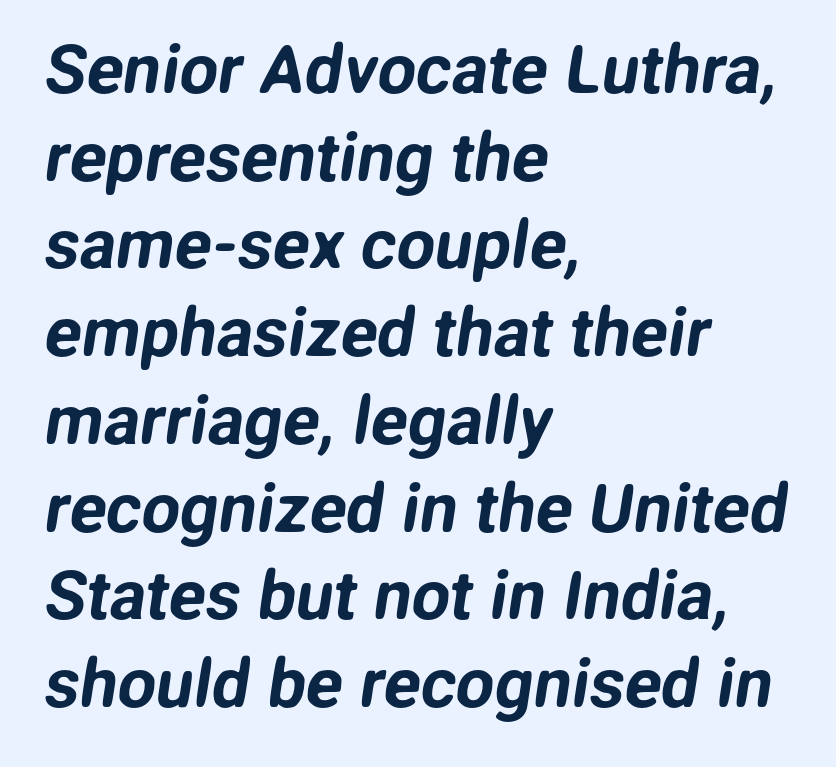
Q: Is the typeface a serif or a sans-serif typeface? A: Sans-serif.
Q: Is the text underlined? A: No.
Q: How is the paragraph aligned? A: Left-aligned.
Q: Is the spacing between letters normal or unusually wide? A: Normal.
Q: Is the spacing between lines tight, normal or loose? A: Normal.
Q: Width (condensed, normal, or wide)? A: Normal.
Q: Stroke contrast? A: Low.
Q: x-height? A: Medium.
Q: Monospaced? A: No.
